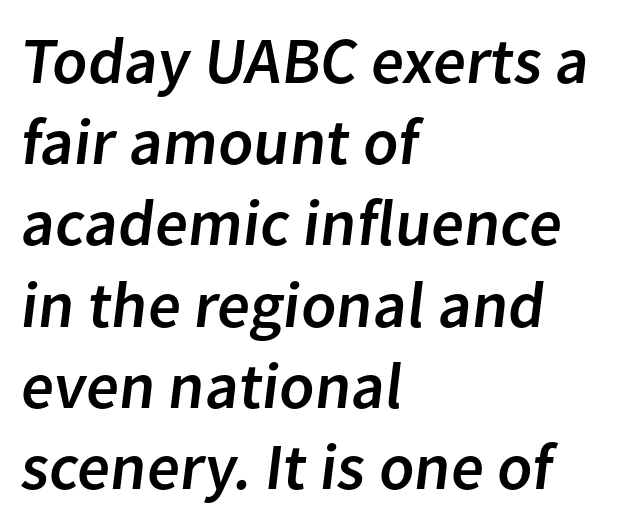
Q: Is the typeface a serif or a sans-serif typeface? A: Sans-serif.
Q: Is the text underlined? A: No.
Q: How is the paragraph aligned? A: Left-aligned.
Q: Is the spacing between letters normal or unusually wide? A: Normal.
Q: Is the spacing between lines tight, normal or loose? A: Normal.
Q: Width (condensed, normal, or wide)? A: Normal.
Q: Stroke contrast? A: Low.
Q: x-height? A: Medium.
Q: Monospaced? A: No.
